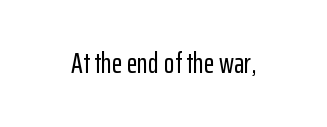
{"serif": "no", "italic": "no", "width": "condensed", "stroke_contrast": "low", "x_height": "medium", "monospaced": "no", "underline": "no", "letter_spacing": "normal", "letter_spacing_em": 0.0, "glyph_px": 28}
